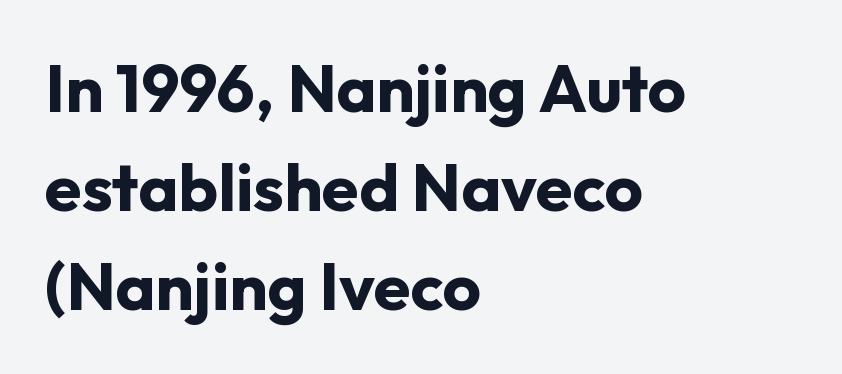
Q: Is the text bold? A: Yes.
Q: Is the text italic (slanted)? A: No, it is upright.
Q: Is the typeface a serif or a sans-serif typeface? A: Sans-serif.
Q: Is the text underlined? A: No.
Q: How is the paragraph aligned? A: Left-aligned.
Q: Is the spacing between letters normal or unusually wide? A: Normal.
Q: Is the spacing between lines tight, normal or loose? A: Normal.
Q: Width (condensed, normal, or wide)? A: Normal.
Q: Stroke contrast? A: Low.
Q: x-height? A: Medium.
Q: Monospaced? A: No.
